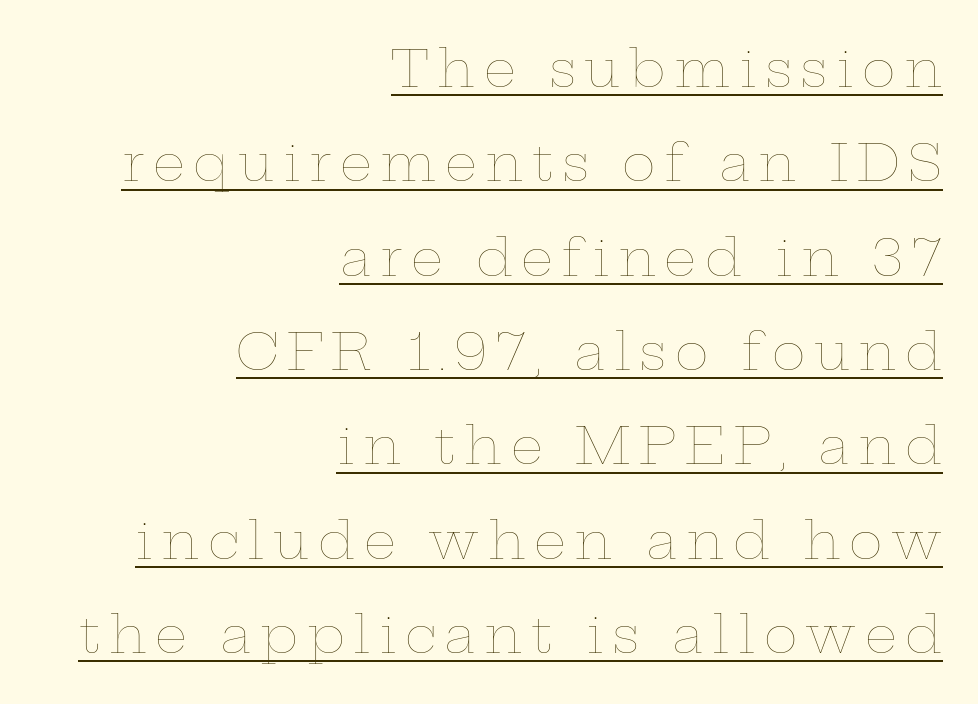
Q: Is the text bold? A: No.
Q: Is the text italic (slanted)? A: No, it is upright.
Q: Is the text underlined? A: Yes.
Q: How is the paragraph aligned? A: Right-aligned.
Q: Width (condensed, normal, or wide)? A: Wide.
Q: Stroke contrast? A: Low.
Q: x-height? A: Medium.
Q: Monospaced? A: No.
